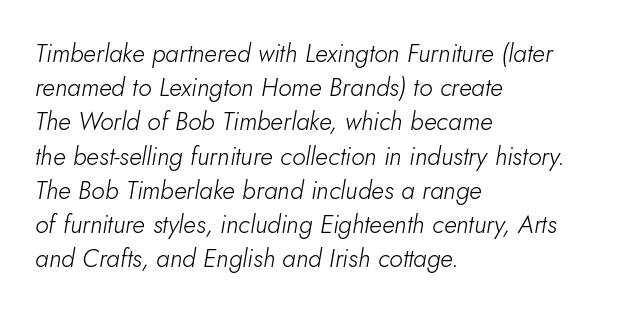
Vertical stems look standard width or narrower in stroke. Does the copy run flush right? No — it runs flush left. If you drew a line through each stem, it would be angled. Clear beneath every line of the passage. Leading: standard. Inter-character spacing is left at the font's built-in metrics.
